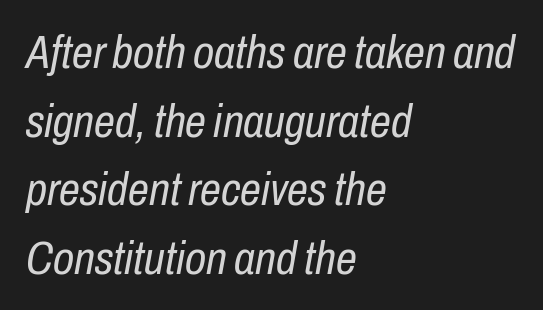
Q: Is the text bold? A: No.
Q: Is the text italic (slanted)? A: Yes, it leans right by about 10 degrees.
Q: Is the text underlined? A: No.
Q: How is the paragraph aligned? A: Left-aligned.
Q: Is the spacing between letters normal or unusually wide? A: Normal.
Q: Is the spacing between lines tight, normal or loose? A: Normal.
Q: Width (condensed, normal, or wide)? A: Condensed.
Q: Stroke contrast? A: Low.
Q: x-height? A: Medium.
Q: Monospaced? A: No.
